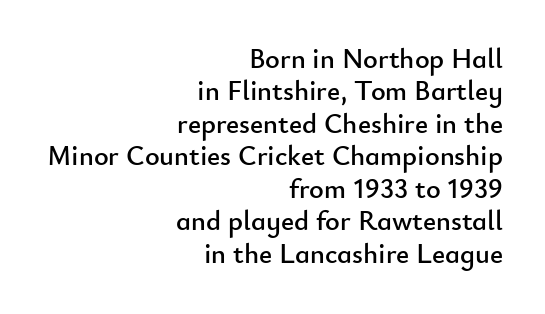
The image shows 28 px sans-serif type, upright; set right-aligned, line spacing 1.16x, normal letter spacing, not underlined; low stroke contrast and a small x-height.
